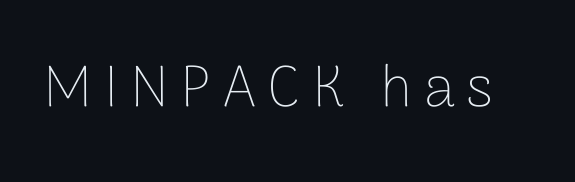
A clean baseline with only descenders dipping below it. You can tell from the bare stems that sans-serif type was used. Nothing heavy about these letters — not bold at all. Tall strokes in this sample are plumb rather than angled. Substantial extra tracking has been applied to these lines.
